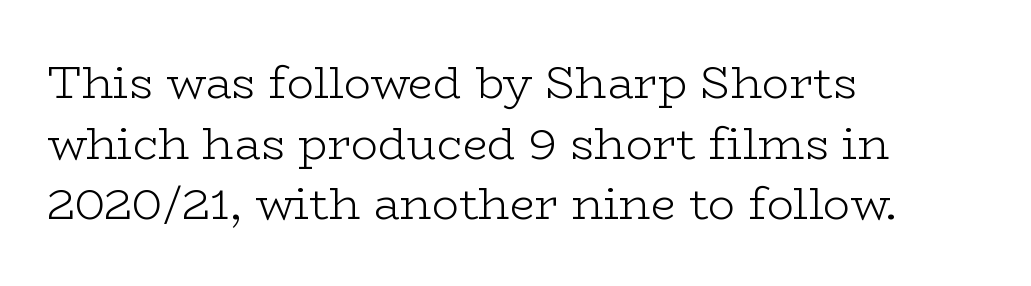
This sample is left-justified, so line endings fall wherever the words run out. Here the glyphs are tracked normally, forming tight word shapes. This rendering employs a face with finishing strokes, i.e., a serif. Do the characters align in a grid? No, the font is proportional.
